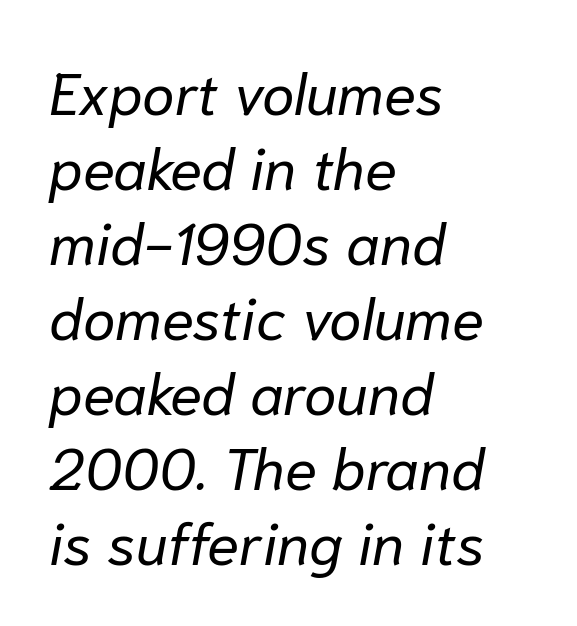
{"italic": "yes", "lean": "right", "slant_degrees": 10, "bold": "no", "weight": "regular", "width": "normal", "stroke_contrast": "low", "x_height": "medium", "monospaced": "no", "underline": "no", "align": "left", "line_spacing": "normal", "line_spacing_ratio": 1.27, "letter_spacing": "normal", "letter_spacing_em": 0.0, "glyph_px": 59}
